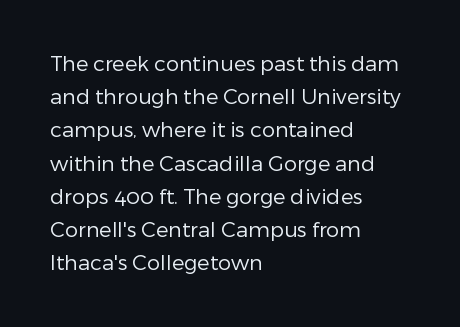
The image shows 21 px text type, upright; set left-aligned, normal line spacing (1.58x), normal letter spacing, not underlined.
